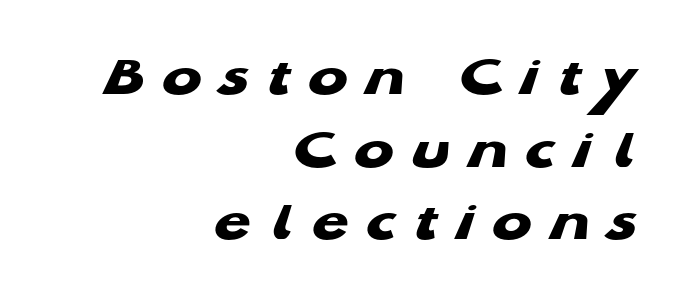
{"serif": "no", "bold": "yes", "weight": "heavy", "width": "wide", "stroke_contrast": "low", "x_height": "medium", "monospaced": "no", "underline": "no", "align": "right", "line_spacing_ratio": 1.23, "letter_spacing": "wide", "letter_spacing_em": 0.31, "glyph_px": 59}
